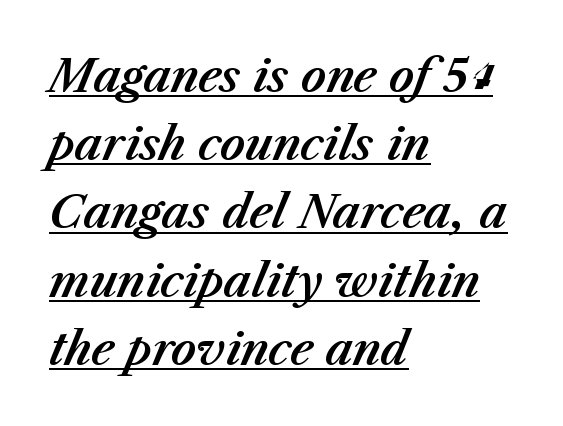
The image shows 44 px text type, italic (leaning right); set left-aligned, normal line spacing (1.55x), normal letter spacing, underlined; medium stroke contrast and a medium x-height.
